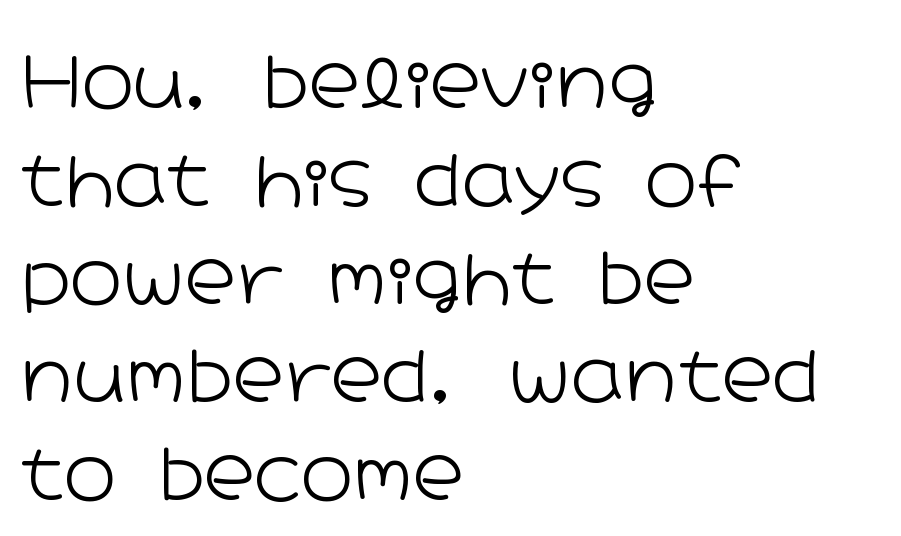
The passage shown is not underscored anywhere. The passage is arranged the way most books set body copy — flush left. Examine the stroke ends and you'll find no serifs. Successive baselines arrive at the customary interval. Tracking value appears to be zero — textbook default spacing. These lines were composed using upright roman letters.
